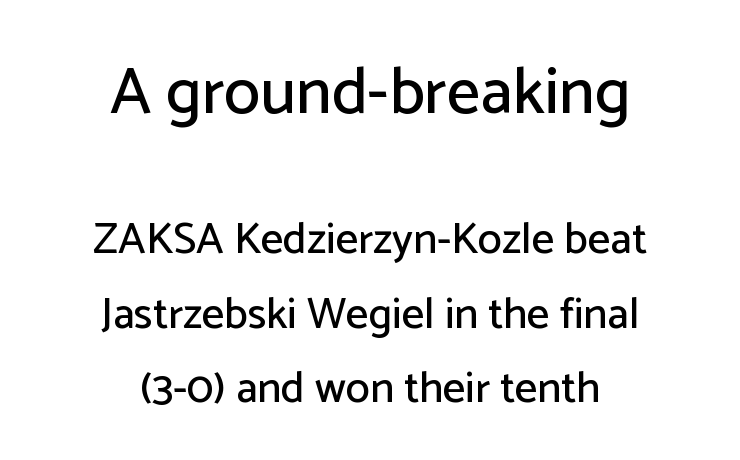
Q: Is the text italic (slanted)? A: No, it is upright.
Q: Is the typeface a serif or a sans-serif typeface? A: Sans-serif.
Q: Is the text underlined? A: No.
Q: How is the paragraph aligned? A: Centered.
Q: Is the spacing between letters normal or unusually wide? A: Normal.
Q: Is the spacing between lines tight, normal or loose? A: Normal.
Q: Which block of text is set in a larger size, the first (top) or the second (bottom)? A: The first (top) one.
Q: Width (condensed, normal, or wide)? A: Normal.
Q: Stroke contrast? A: Low.
Q: x-height? A: Medium.
Q: Monospaced? A: No.
